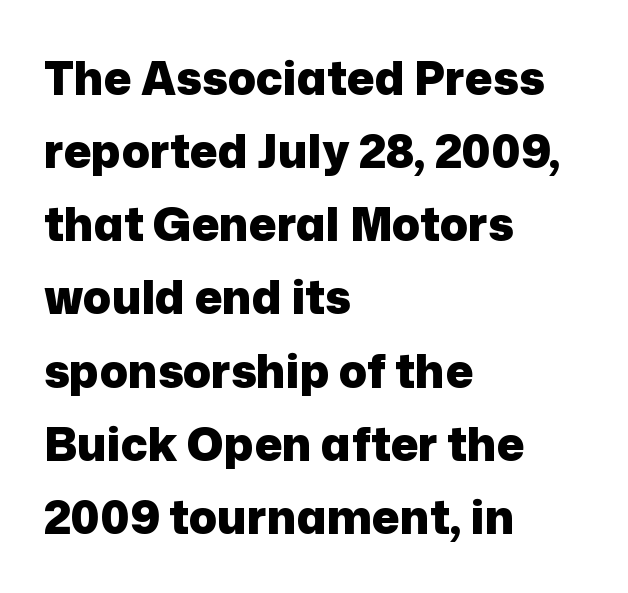
Nothing sits at the stroke ends, so this counts as sans-serif. Each glyph is drawn with heavy, bold strokes. Glyph-to-glyph distance matches everyday printed text. Normally led — the rows are evenly, conventionally spaced.
